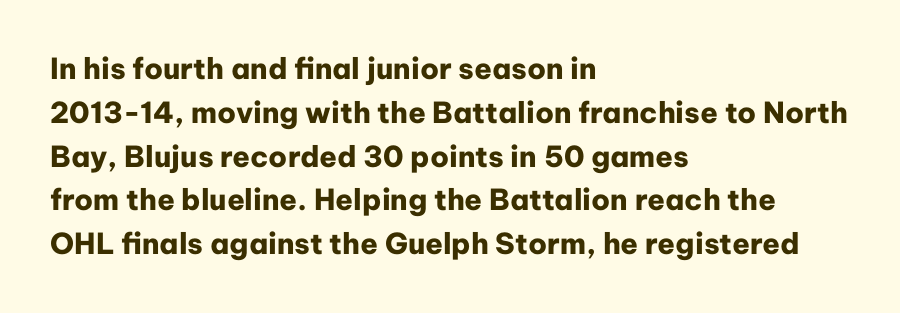
Q: Is the text bold? A: Yes.
Q: Is the text italic (slanted)? A: No, it is upright.
Q: Is the typeface a serif or a sans-serif typeface? A: Sans-serif.
Q: Is the text underlined? A: No.
Q: How is the paragraph aligned? A: Left-aligned.
Q: Is the spacing between letters normal or unusually wide? A: Normal.
Q: Is the spacing between lines tight, normal or loose? A: Normal.
Q: Width (condensed, normal, or wide)? A: Normal.
Q: Stroke contrast? A: Low.
Q: x-height? A: Medium.
Q: Monospaced? A: No.
